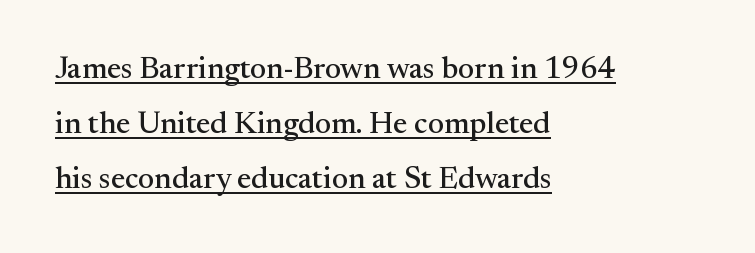
Q: Is the text italic (slanted)? A: No, it is upright.
Q: Is the typeface a serif or a sans-serif typeface? A: Serif.
Q: Is the text underlined? A: Yes.
Q: How is the paragraph aligned? A: Left-aligned.
Q: Is the spacing between letters normal or unusually wide? A: Normal.
Q: Width (condensed, normal, or wide)? A: Normal.
Q: Stroke contrast? A: Medium.
Q: x-height? A: Small.
Q: Monospaced? A: No.
